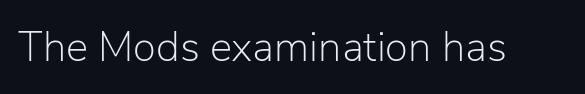
{"serif": "no", "italic": "no", "bold": "no", "weight": "light", "width": "normal", "stroke_contrast": "low", "x_height": "medium", "monospaced": "no", "underline": "no", "letter_spacing": "normal", "letter_spacing_em": 0.0, "glyph_px": 42}
